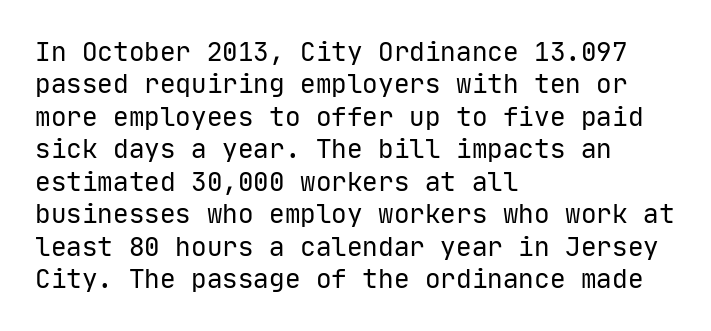
Line spacing here is normal. Nobody touched the tracking dial on this one. Quick note: underline off. Designer's note — italics off, roman on. The lines are quadded left.
